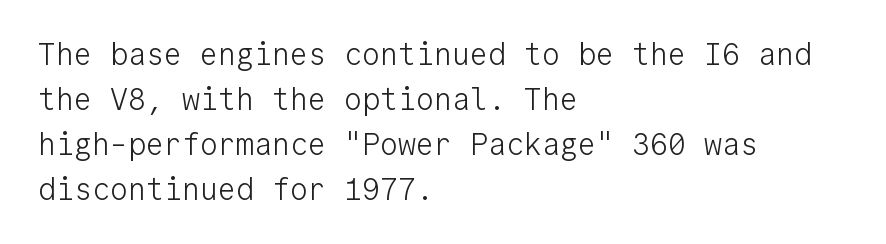
Q: Is the text bold? A: No.
Q: Is the text italic (slanted)? A: No, it is upright.
Q: Is the typeface a serif or a sans-serif typeface? A: Sans-serif.
Q: Is the text underlined? A: No.
Q: How is the paragraph aligned? A: Left-aligned.
Q: Is the spacing between letters normal or unusually wide? A: Normal.
Q: Is the spacing between lines tight, normal or loose? A: Normal.
Q: Width (condensed, normal, or wide)? A: Normal.
Q: Stroke contrast? A: Low.
Q: x-height? A: Medium.
Q: Monospaced? A: Yes.
